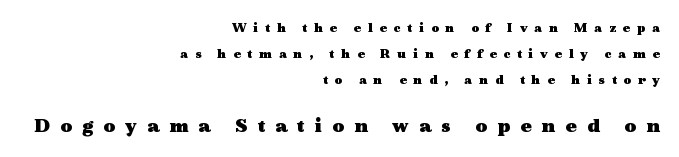
Q: Is the text bold? A: Yes.
Q: Is the text italic (slanted)? A: No, it is upright.
Q: Is the text underlined? A: No.
Q: How is the paragraph aligned? A: Right-aligned.
Q: Is the spacing between letters normal or unusually wide? A: Unusually wide.
Q: Which block of text is set in a larger size, the first (top) or the second (bottom)? A: The second (bottom) one.
